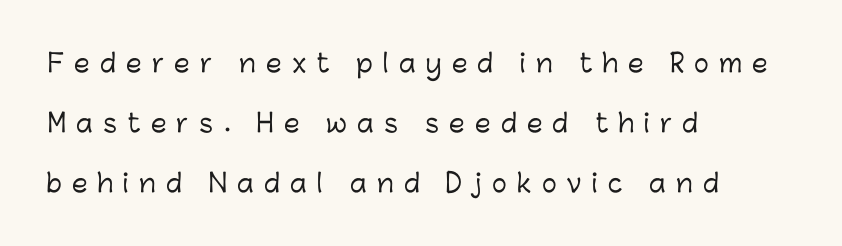
The image shows 25 px text type, upright; set left-aligned, loose line spacing (2.4x), unusually wide letter spacing (+0.41 em), not underlined.
